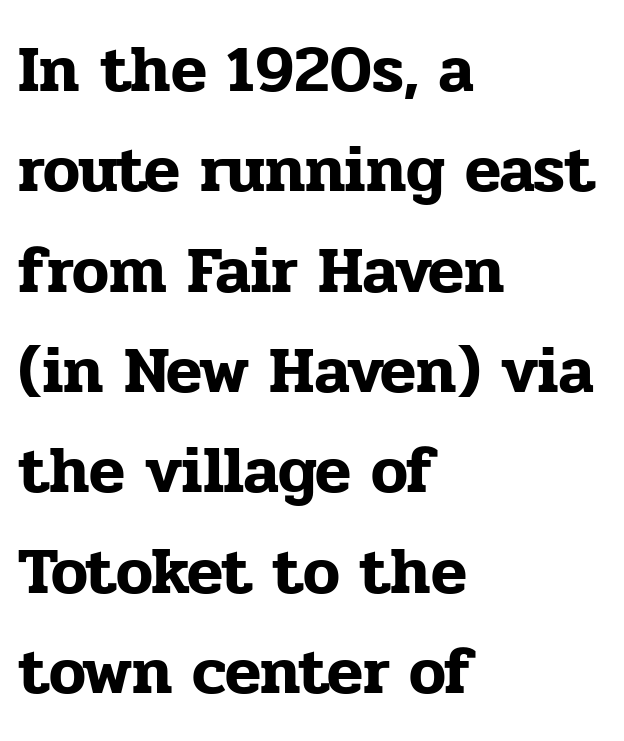
{"serif": "yes", "italic": "no", "width": "normal", "stroke_contrast": "low", "x_height": "medium", "monospaced": "no", "underline": "no", "align": "left", "line_spacing": "normal", "line_spacing_ratio": 1.52, "letter_spacing": "normal", "letter_spacing_em": 0.0, "glyph_px": 66}
